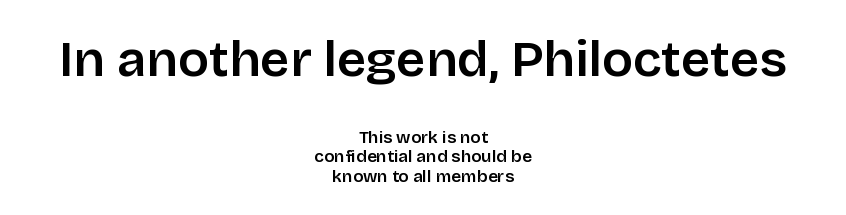
The image shows 51 px semibold sans-serif type, upright; set centered, tight line spacing (1.14x), normal letter spacing, not underlined; the first (top) block is 3.0x larger; low stroke contrast and a large x-height.
